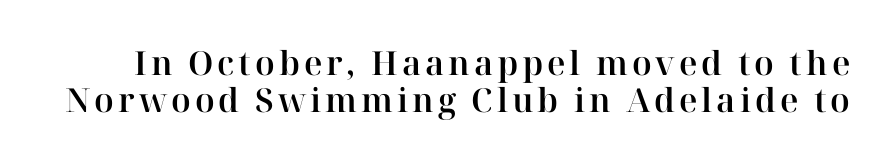
The font family rendered here belongs to the serif group. This sample has the flowing, uneven cadence of proportional lettering. Tightly led — the rows are bunched. The passage shown is not underscored anywhere. The letters stand straight up with perfectly vertical stems.
